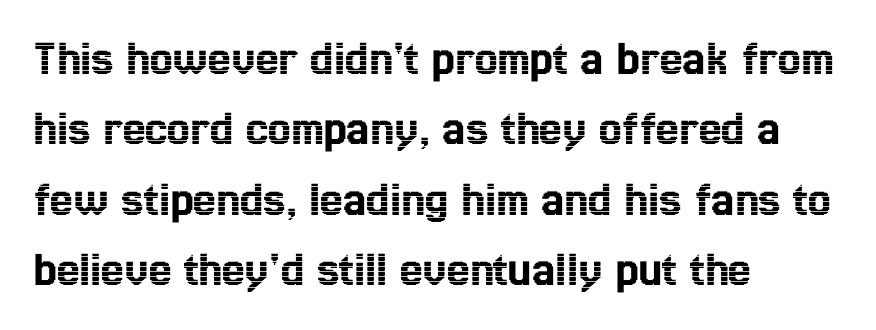
Is there any slant? The stems are plumb. Spacing verdict: proportional, widths tailored to each character. Honestly, there is no underline to notice here at all. Students, observe: this is what conventionally led text looks like. The typesetter chose a ragged-right arrangement here.
